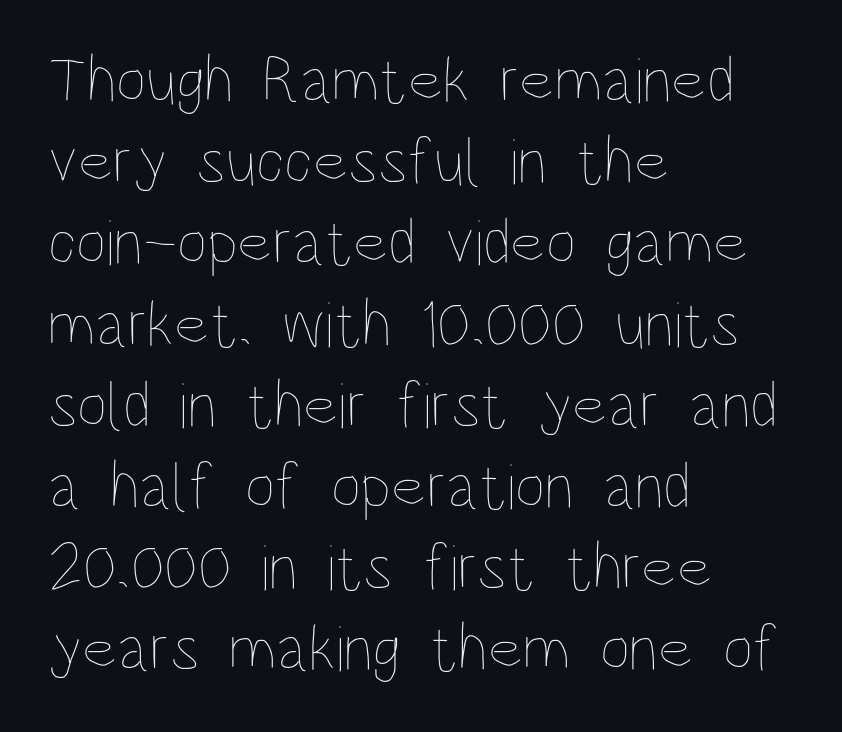
{"italic": "no", "bold": "no", "weight": "thin", "width": "condensed", "stroke_contrast": "low", "x_height": "large", "monospaced": "no", "underline": "no", "align": "left", "line_spacing_ratio": 1.23, "letter_spacing": "normal", "letter_spacing_em": 0.0, "glyph_px": 66}
